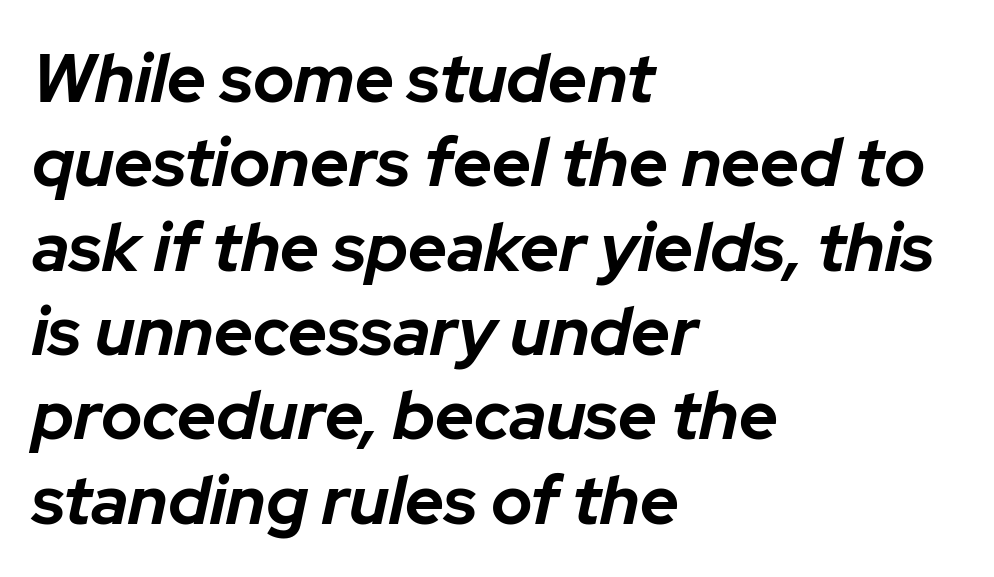
Q: Is the text bold? A: Yes.
Q: Is the text italic (slanted)? A: Yes, it leans right by about 12 degrees.
Q: Is the text underlined? A: No.
Q: How is the paragraph aligned? A: Left-aligned.
Q: Is the spacing between letters normal or unusually wide? A: Normal.
Q: Width (condensed, normal, or wide)? A: Normal.
Q: Stroke contrast? A: Low.
Q: x-height? A: Medium.
Q: Monospaced? A: No.
